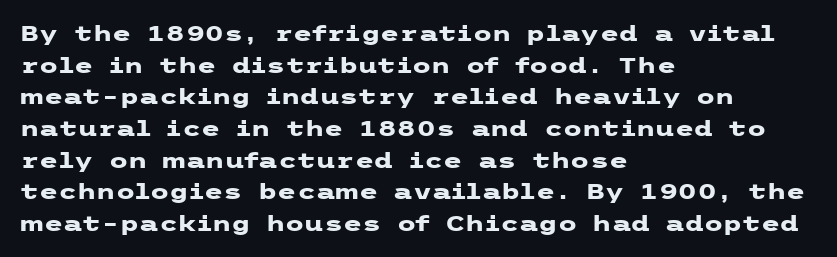
{"italic": "no", "bold": "yes", "underline": "no", "align": "left", "line_spacing": "normal", "line_spacing_ratio": 1.44, "letter_spacing": "normal", "letter_spacing_em": 0.0, "glyph_px": 22}
